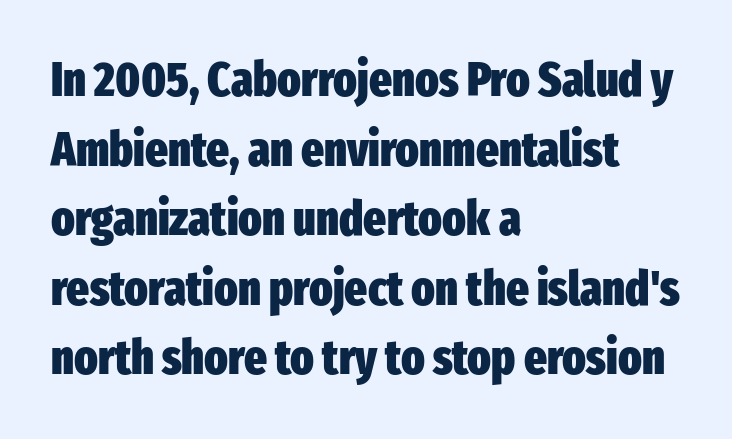
{"serif": "no", "italic": "no", "bold": "yes", "weight": "heavy", "width": "condensed", "stroke_contrast": "low", "x_height": "medium", "monospaced": "no", "underline": "no", "align": "left", "line_spacing": "normal", "line_spacing_ratio": 1.45, "letter_spacing": "normal", "letter_spacing_em": 0.0, "glyph_px": 48}
